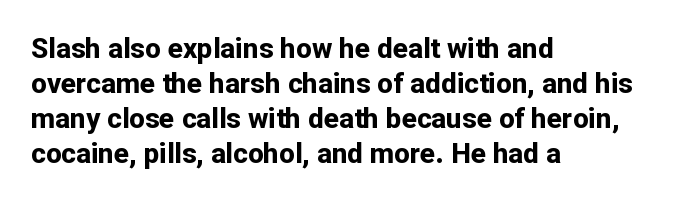
The image shows 28 px bold sans-serif type, upright; set left-aligned, normal line spacing (1.25x), normal letter spacing, not underlined; low stroke contrast and a medium x-height.
